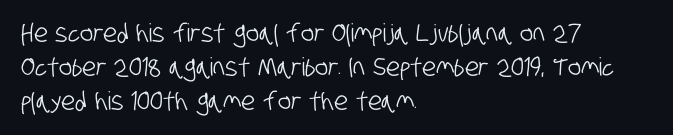
The image shows 25 px text type; set left-aligned, normal line spacing (1.36x), normal letter spacing, not underlined.
